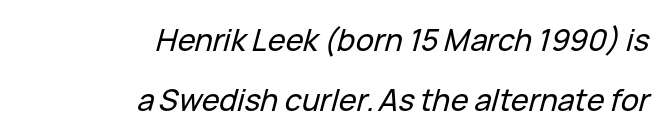
The image shows 30 px text type, italic (leaning right); set right-aligned, loose line spacing (2.01x), normal letter spacing, not underlined; low stroke contrast and a medium x-height.
